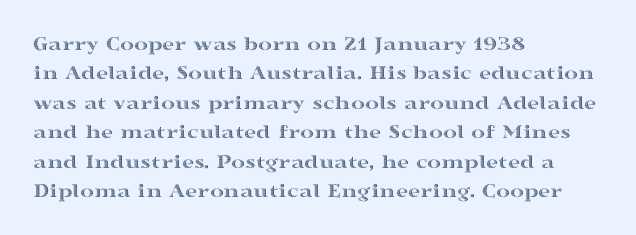
The image shows 21 px text type, upright; set left-aligned, normal line spacing (1.4x), normal letter spacing, not underlined.
